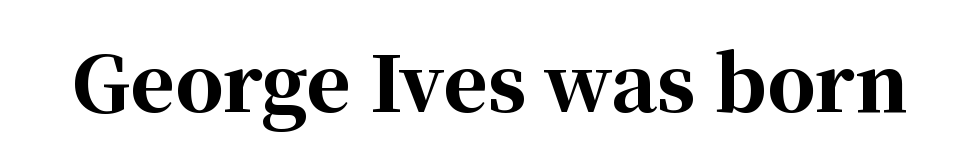
This is serif lettering, the kind often seen in printed books. The typesetting leans heavy: a genuine bold. The strip under each line holds only bare page. Observe the ordinary spacing: letters are neighbours, not strangers. These lines are rendered in a variable-pitch font. This is roman type, the default non-slanted kind.
